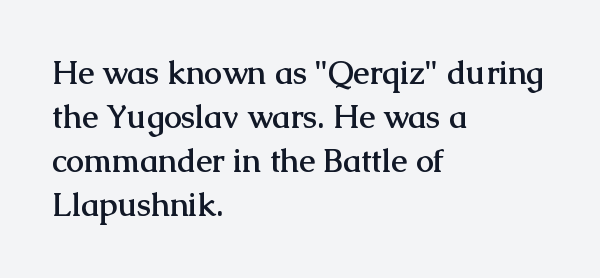
{"serif": "yes", "italic": "no", "bold": "yes", "weight": "semibold", "width": "normal", "stroke_contrast": "medium", "x_height": "medium", "monospaced": "no", "underline": "no", "align": "left", "line_spacing": "normal", "line_spacing_ratio": 1.37, "letter_spacing": "normal", "letter_spacing_em": 0.0, "glyph_px": 32}
